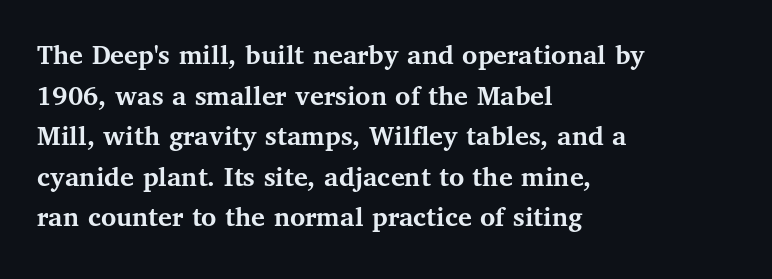
Character widths vary here, with narrow letters taking less room than wide ones. The lines in this sample share a left origin and differ only in where they stop. A typesetter would call this zero additional tracking. If you drew a line through each stem, it would be perfectly vertical.
